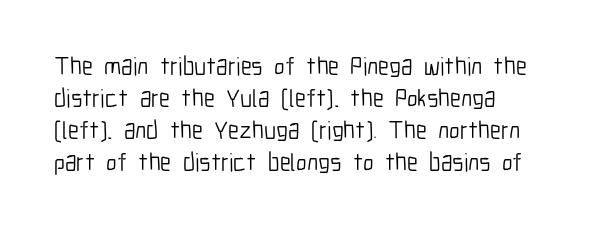
Glance below the letters and you will spot only blank space. The weight tops out at a normal text grade. Teacher's note: observe the even left margin — that is flush-left alignment. Interline gaps are of average width in this sample. In terms of posture, this sample is upright.
